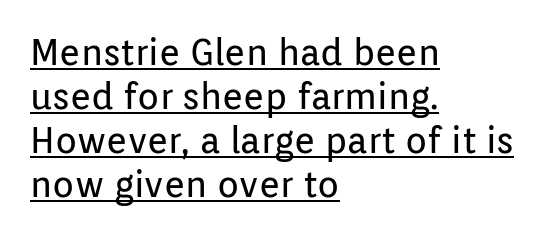
Q: Is the text bold? A: No.
Q: Is the text italic (slanted)? A: No, it is upright.
Q: Is the typeface a serif or a sans-serif typeface? A: Sans-serif.
Q: Is the text underlined? A: Yes.
Q: How is the paragraph aligned? A: Left-aligned.
Q: Is the spacing between letters normal or unusually wide? A: Normal.
Q: Width (condensed, normal, or wide)? A: Normal.
Q: Stroke contrast? A: Low.
Q: x-height? A: Medium.
Q: Monospaced? A: No.
